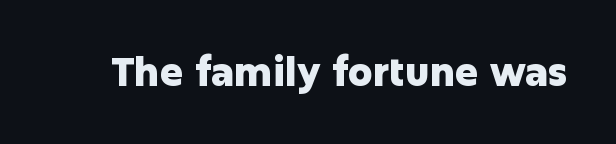
{"serif": "no", "italic": "no", "bold": "yes", "weight": "heavy", "width": "normal", "stroke_contrast": "low", "x_height": "medium", "monospaced": "no", "underline": "no", "letter_spacing": "normal", "letter_spacing_em": 0.0, "glyph_px": 39}
